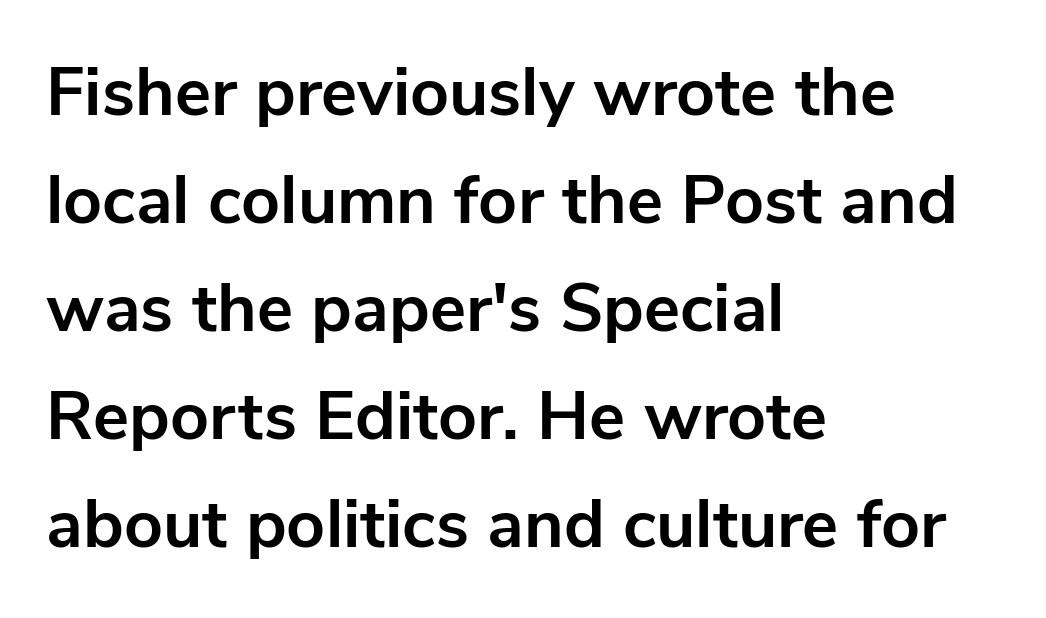
Whoever set this chose a conventional vertical rhythm. The rag falls on the right side of this text block. Is there any slant? The stems are plumb. Here the glyphs are tracked normally, forming tight word shapes. Is the type bold? Yes — the strokes are clearly thick and heavy. Bare-footed words on every line.
